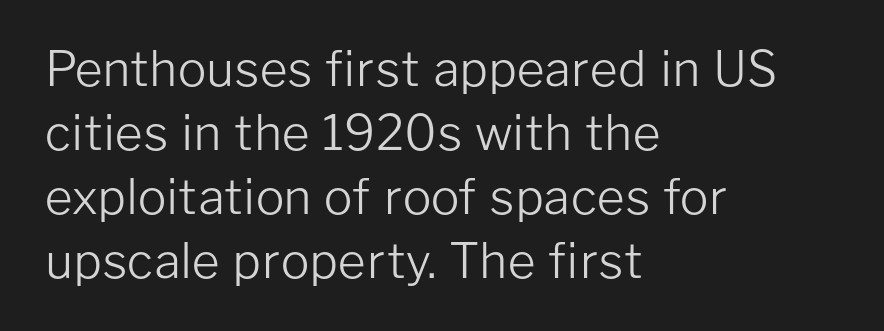
Left-aligned paragraph, ragged on the right. Nope, not italic — everything's standing straight. Clear beneath every line of the passage. The cut favours lightness, reaching ordinary text weight at its darkest. Serifs: no, the terminals of the letterforms are clean.
